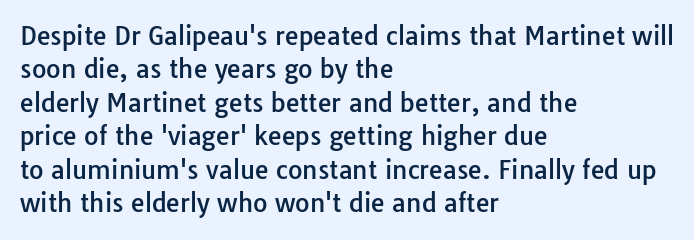
Q: Is the text italic (slanted)? A: No, it is upright.
Q: Is the text underlined? A: No.
Q: How is the paragraph aligned? A: Left-aligned.
Q: Is the spacing between letters normal or unusually wide? A: Normal.
Q: Is the spacing between lines tight, normal or loose? A: Normal.
